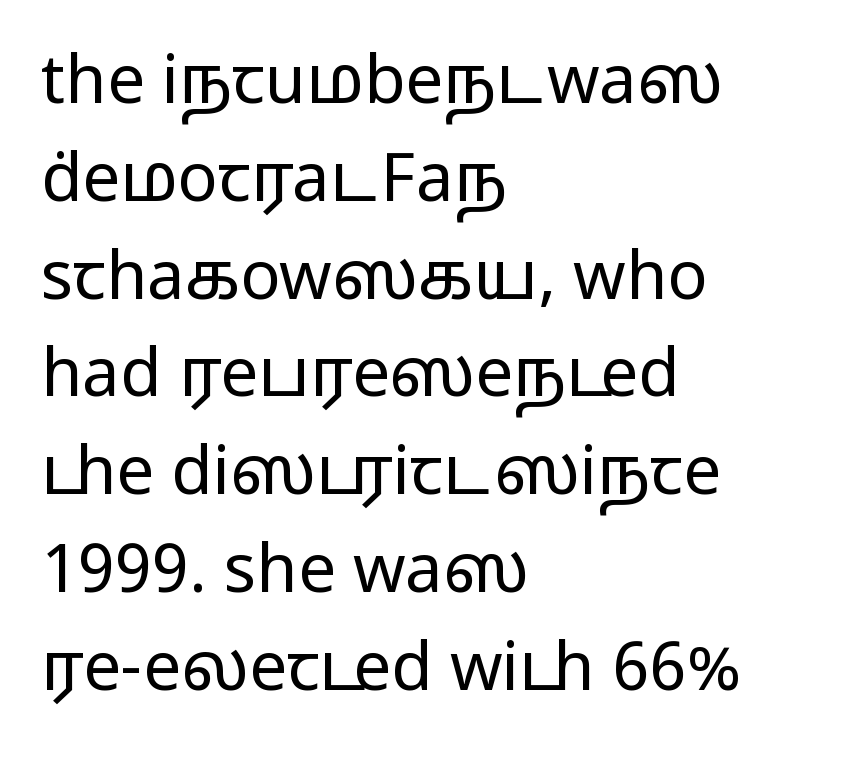
The image shows 67 px regular-weight, wide sans-serif type, upright; set left-aligned, normal line spacing (1.46x), normal letter spacing, not underlined; low stroke contrast and a medium x-height.
